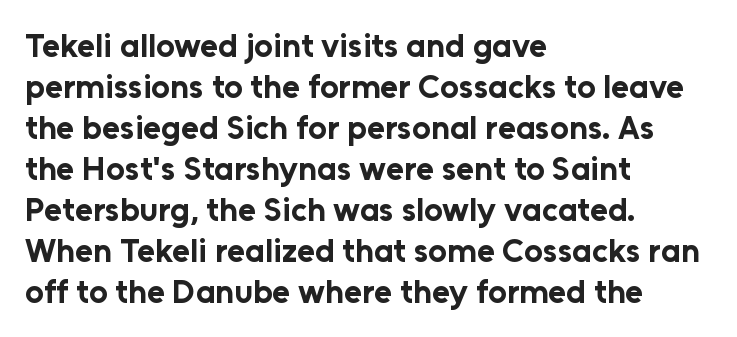
Q: Is the text bold? A: Yes.
Q: Is the text italic (slanted)? A: No, it is upright.
Q: Is the typeface a serif or a sans-serif typeface? A: Sans-serif.
Q: Is the text underlined? A: No.
Q: How is the paragraph aligned? A: Left-aligned.
Q: Is the spacing between letters normal or unusually wide? A: Normal.
Q: Width (condensed, normal, or wide)? A: Normal.
Q: Stroke contrast? A: Low.
Q: x-height? A: Medium.
Q: Monospaced? A: No.
